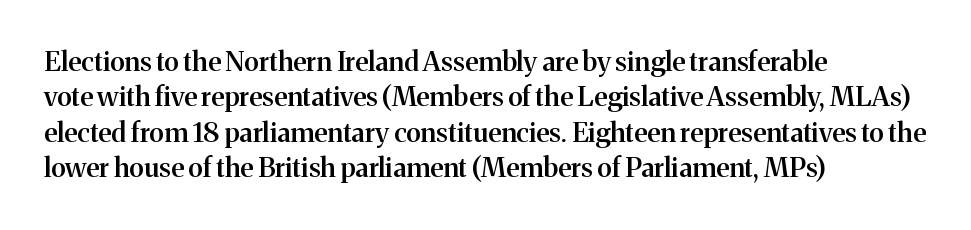
Q: Is the text bold? A: Semi-bold.
Q: Is the text italic (slanted)? A: No, it is upright.
Q: Is the text underlined? A: No.
Q: How is the paragraph aligned? A: Left-aligned.
Q: Is the spacing between letters normal or unusually wide? A: Normal.
Q: Is the spacing between lines tight, normal or loose? A: Normal.
